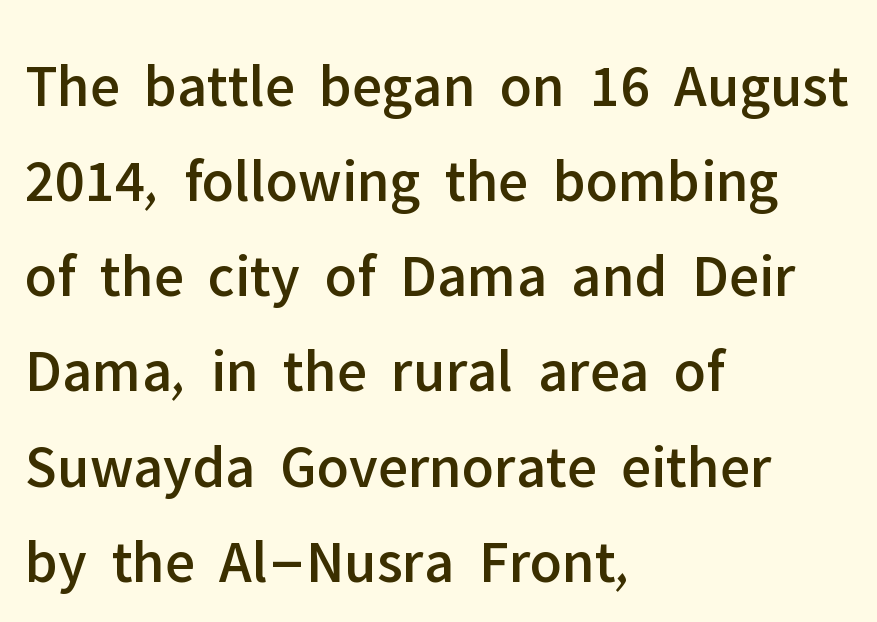
The image shows 61 px sans-serif type, upright; set left-aligned, normal line spacing (1.56x), normal letter spacing, not underlined; low stroke contrast and a medium x-height.
